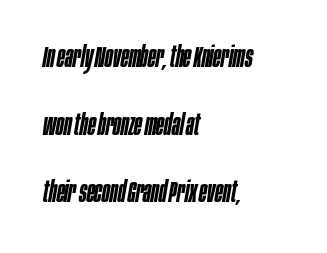
The image shows 29 px semibold, condensed type, italic (leaning right); set left-aligned, loose line spacing (2.33x), normal letter spacing, not underlined; low stroke contrast and a large x-height.
